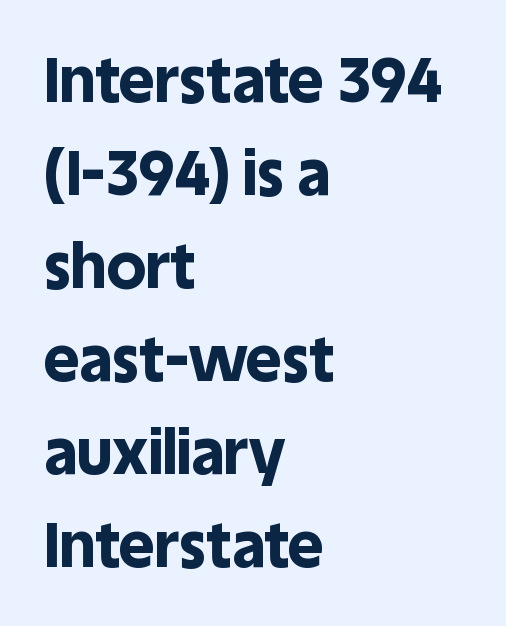
Q: Is the text bold? A: Yes.
Q: Is the text italic (slanted)? A: No, it is upright.
Q: Is the typeface a serif or a sans-serif typeface? A: Sans-serif.
Q: Is the text underlined? A: No.
Q: How is the paragraph aligned? A: Left-aligned.
Q: Is the spacing between letters normal or unusually wide? A: Normal.
Q: Is the spacing between lines tight, normal or loose? A: Normal.
Q: Width (condensed, normal, or wide)? A: Normal.
Q: x-height? A: Large.
Q: Monospaced? A: No.
